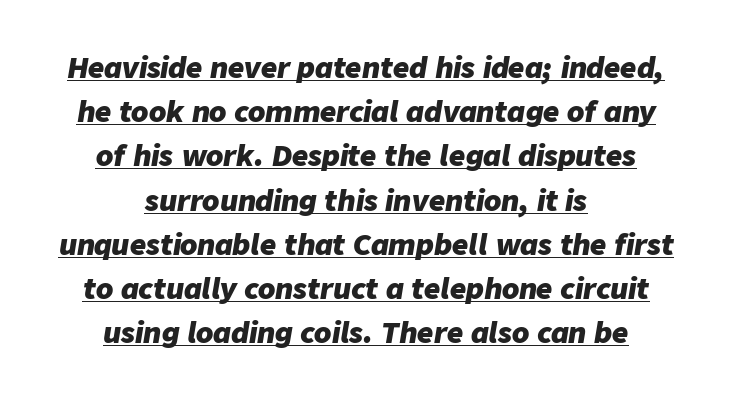
{"italic": "yes", "lean": "right", "slant_degrees": 9, "bold": "yes", "weight": "heavy", "width": "normal", "stroke_contrast": "low", "x_height": "medium", "monospaced": "no", "underline": "yes", "align": "center", "line_spacing": "normal", "line_spacing_ratio": 1.58, "letter_spacing": "normal", "letter_spacing_em": 0.0, "glyph_px": 28}
